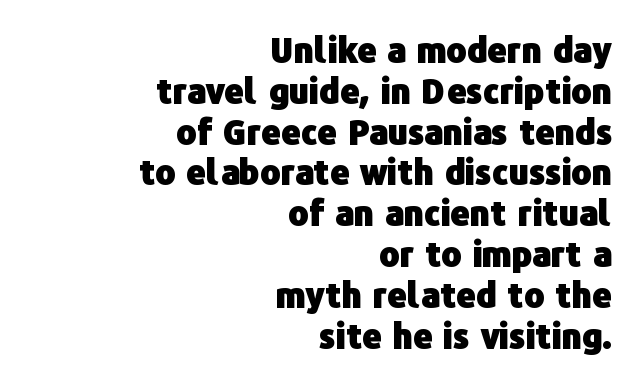
{"serif": "no", "italic": "no", "bold": "yes", "weight": "heavy", "width": "normal", "stroke_contrast": "low", "x_height": "medium", "monospaced": "no", "underline": "no", "align": "right", "line_spacing_ratio": 1.2, "letter_spacing": "normal", "letter_spacing_em": 0.0, "glyph_px": 34}
